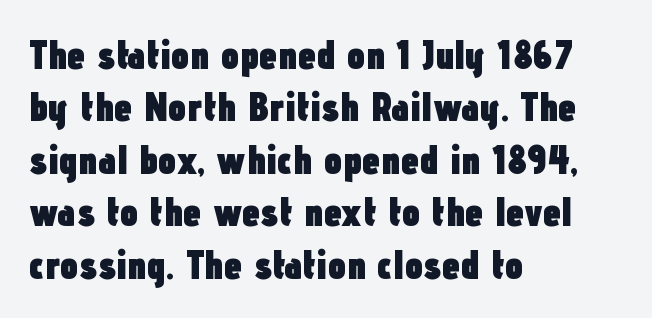
The glyphs are unaccompanied by any horizontal stroke below them. Short note: letters normally spaced. Regarding serifs, this sample does without them. The paragraph shown leans on its left margin. Nope, not italic — everything's standing straight.
